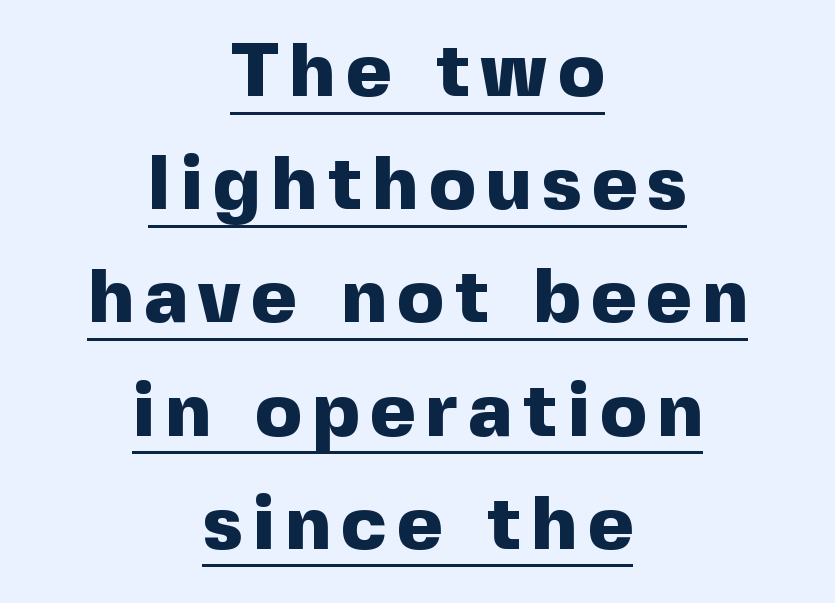
The image shows 77 px heavy sans-serif type, upright; set centered, normal line spacing (1.47x), underlined; a medium x-height.
